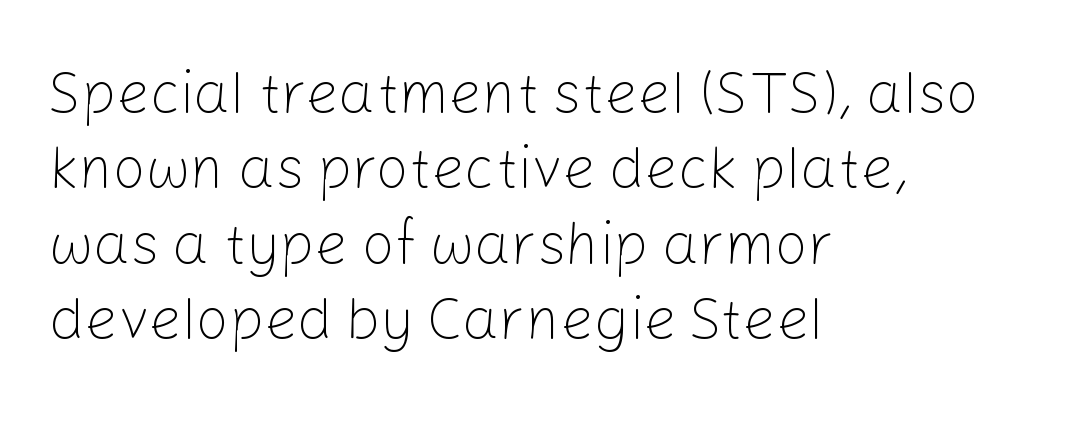
Q: Is the text bold? A: No.
Q: Is the text italic (slanted)? A: No, it is upright.
Q: Is the typeface a serif or a sans-serif typeface? A: Sans-serif.
Q: Is the text underlined? A: No.
Q: How is the paragraph aligned? A: Left-aligned.
Q: Is the spacing between letters normal or unusually wide? A: Normal.
Q: Is the spacing between lines tight, normal or loose? A: Normal.
Q: Width (condensed, normal, or wide)? A: Normal.
Q: Stroke contrast? A: Low.
Q: x-height? A: Medium.
Q: Monospaced? A: No.
